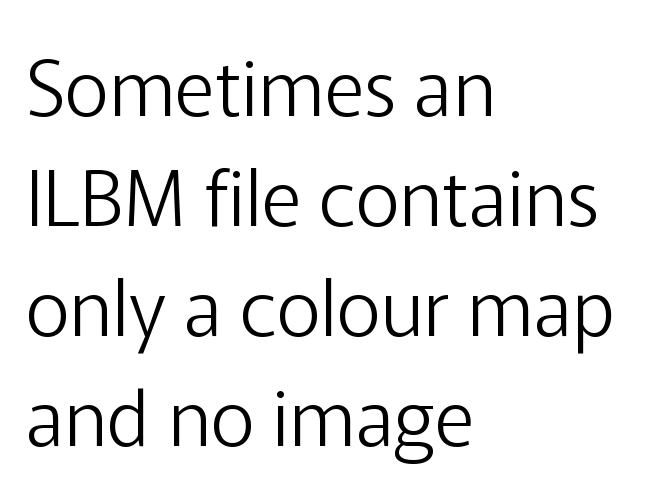
The image shows 77 px light sans-serif type, upright; set left-aligned, normal line spacing (1.43x), normal letter spacing, not underlined; low stroke contrast and a medium x-height.
